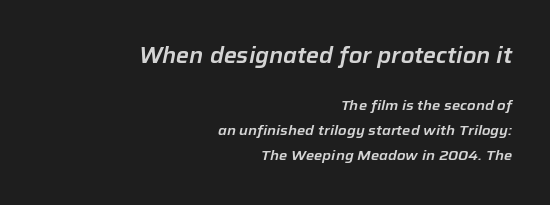
{"italic": "yes", "lean": "right", "slant_degrees": 12, "underline": "no", "align": "right", "line_spacing_ratio": 1.76, "letter_spacing": "normal", "letter_spacing_em": 0.0, "larger_block": "first", "size_ratio": 1.57, "glyph_px": 22}
